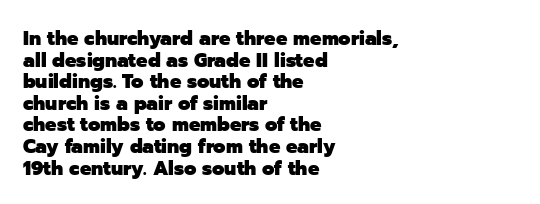
You could call the tracking neutral — neither tight nor loose. Decoration check: the copy has no underline. Line spacing here is tight. Every stem runs plumb, perpendicular to the baseline.
